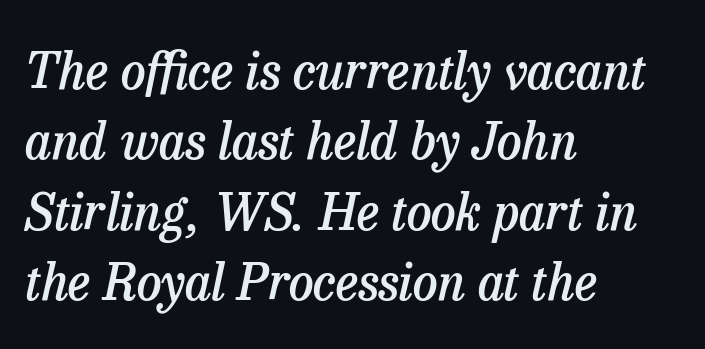
Q: Is the text bold? A: Semi-bold.
Q: Is the text italic (slanted)? A: Yes, it leans right by about 13 degrees.
Q: Is the typeface a serif or a sans-serif typeface? A: Serif.
Q: Is the text underlined? A: No.
Q: How is the paragraph aligned? A: Left-aligned.
Q: Is the spacing between letters normal or unusually wide? A: Normal.
Q: Is the spacing between lines tight, normal or loose? A: Normal.
Q: Width (condensed, normal, or wide)? A: Normal.
Q: Stroke contrast? A: Low.
Q: x-height? A: Medium.
Q: Monospaced? A: No.
